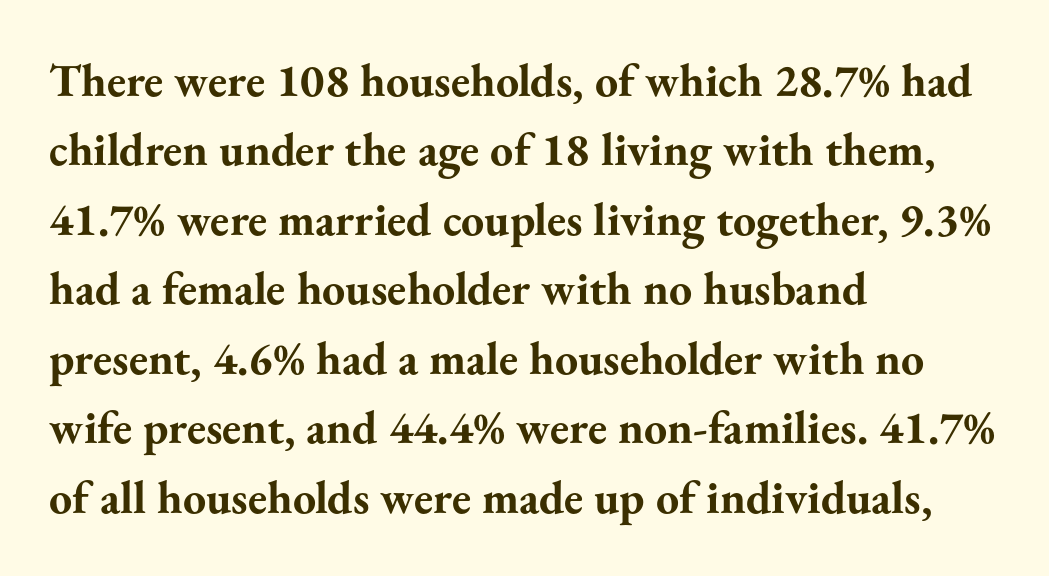
The image shows 46 px bold serif type, upright; set left-aligned, normal line spacing (1.51x), normal letter spacing, not underlined; medium stroke contrast and a small x-height.
